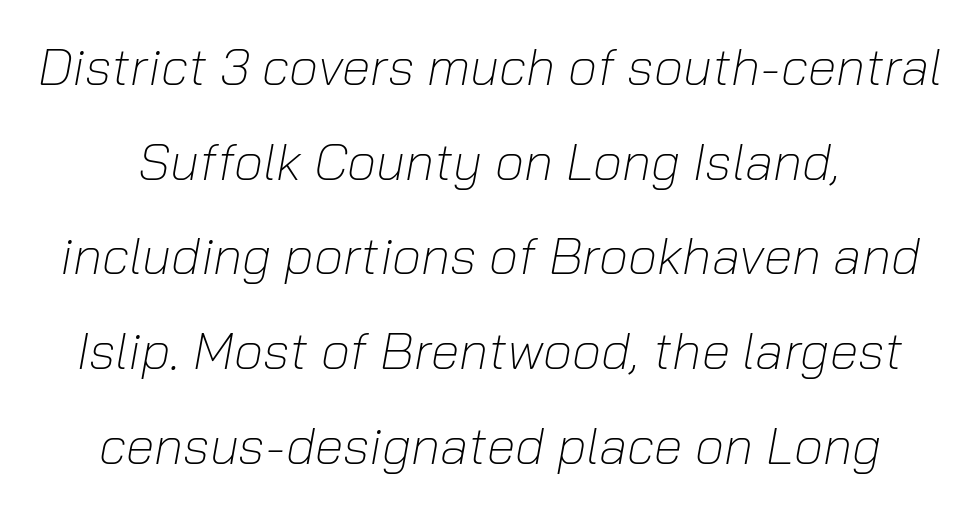
The image shows 52 px light type, italic (leaning right); set line spacing 1.82x, normal letter spacing, not underlined; low stroke contrast and a medium x-height.
